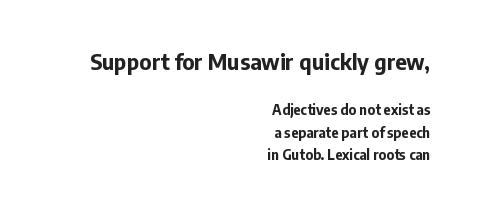
Q: Is the text bold? A: Yes.
Q: Is the text italic (slanted)? A: No, it is upright.
Q: Is the text underlined? A: No.
Q: How is the paragraph aligned? A: Right-aligned.
Q: Is the spacing between letters normal or unusually wide? A: Normal.
Q: Is the spacing between lines tight, normal or loose? A: Normal.
Q: Which block of text is set in a larger size, the first (top) or the second (bottom)? A: The first (top) one.
